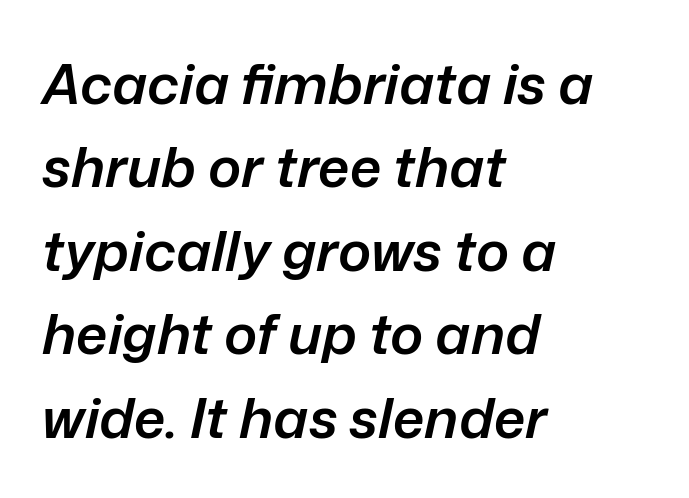
Each letter keeps its own natural width here, so spacing adapts to shape. One-word summary of the alignment: left. In terms of letterspacing, this is plain default setting. The passage shown is semibold, sitting just below true bold. The letters are slanted; this is an italic face.
